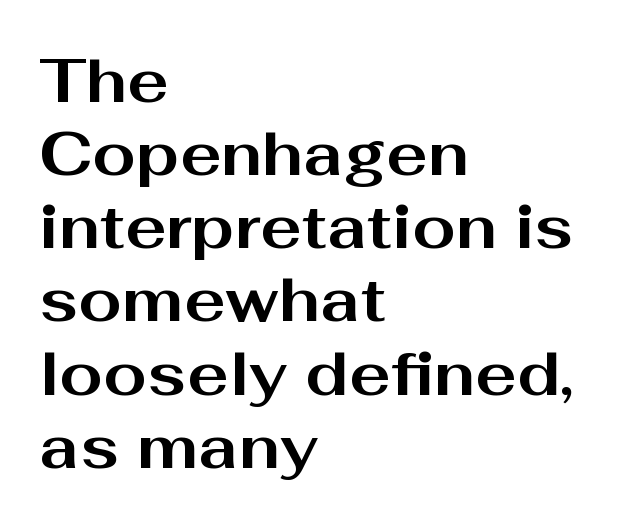
Q: Is the text bold? A: Yes.
Q: Is the text italic (slanted)? A: No, it is upright.
Q: Is the typeface a serif or a sans-serif typeface? A: Sans-serif.
Q: Is the text underlined? A: No.
Q: How is the paragraph aligned? A: Left-aligned.
Q: Is the spacing between letters normal or unusually wide? A: Normal.
Q: Width (condensed, normal, or wide)? A: Wide.
Q: Stroke contrast? A: Medium.
Q: x-height? A: Medium.
Q: Monospaced? A: No.
